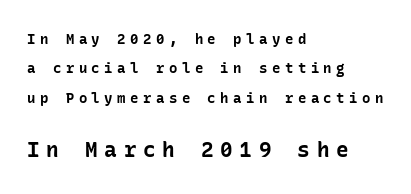
Q: Is the text bold? A: Yes.
Q: Is the text italic (slanted)? A: No, it is upright.
Q: Is the text underlined? A: No.
Q: How is the paragraph aligned? A: Left-aligned.
Q: Is the spacing between letters normal or unusually wide? A: Unusually wide.
Q: Is the spacing between lines tight, normal or loose? A: Loose.
Q: Which block of text is set in a larger size, the first (top) or the second (bottom)? A: The second (bottom) one.
